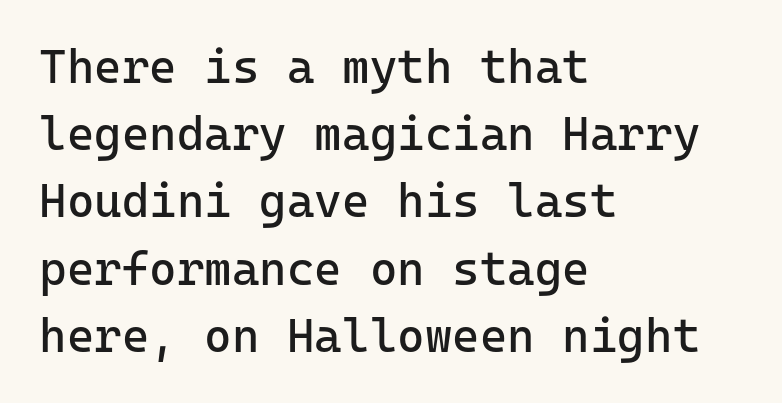
{"serif": "no", "italic": "no", "bold": "no", "weight": "regular", "width": "normal", "stroke_contrast": "low", "x_height": "medium", "monospaced": "yes", "underline": "no", "align": "left", "line_spacing": "normal", "line_spacing_ratio": 1.43, "letter_spacing": "normal", "letter_spacing_em": 0.0, "glyph_px": 47}
